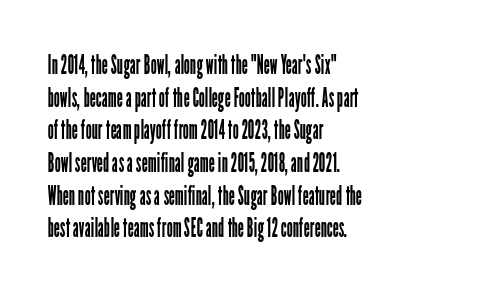
{"italic": "no", "bold": "no", "underline": "no", "align": "left", "line_spacing_ratio": 1.21, "letter_spacing": "normal", "letter_spacing_em": 0.0, "glyph_px": 27}
